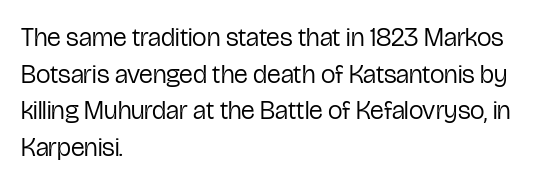
{"italic": "no", "bold": "no", "underline": "no", "align": "left", "line_spacing": "normal", "line_spacing_ratio": 1.41, "letter_spacing": "normal", "letter_spacing_em": 0.0, "glyph_px": 26}
